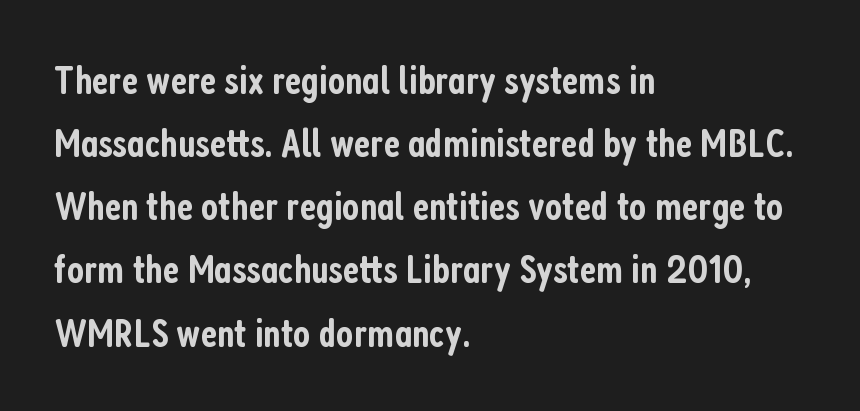
Q: Is the text bold? A: Semi-bold.
Q: Is the text italic (slanted)? A: No, it is upright.
Q: Is the typeface a serif or a sans-serif typeface? A: Sans-serif.
Q: Is the text underlined? A: No.
Q: How is the paragraph aligned? A: Left-aligned.
Q: Is the spacing between letters normal or unusually wide? A: Normal.
Q: Is the spacing between lines tight, normal or loose? A: Normal.
Q: Width (condensed, normal, or wide)? A: Condensed.
Q: Stroke contrast? A: Low.
Q: x-height? A: Medium.
Q: Monospaced? A: No.
